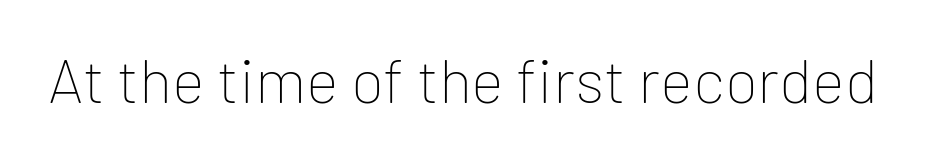
{"serif": "no", "italic": "no", "bold": "no", "weight": "thin", "width": "normal", "stroke_contrast": "low", "x_height": "medium", "monospaced": "no", "underline": "no", "letter_spacing": "normal", "letter_spacing_em": 0.0, "glyph_px": 62}
